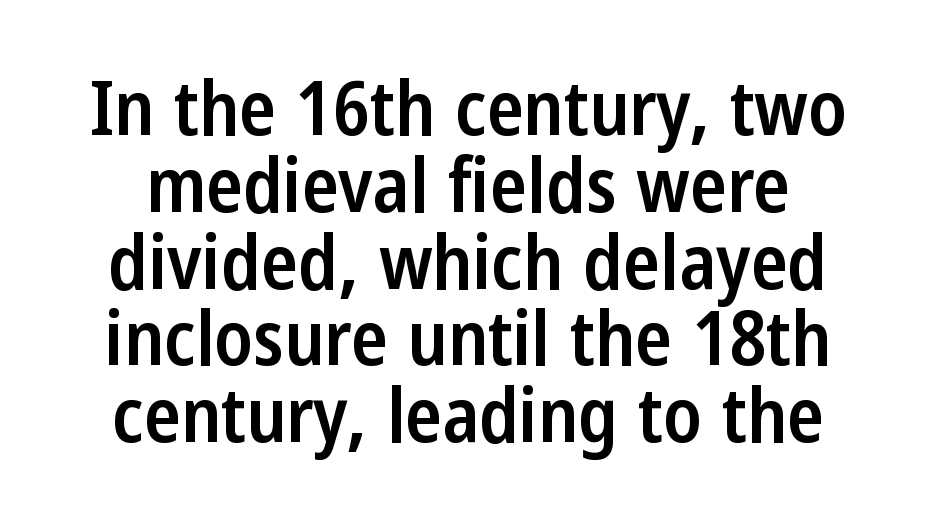
Underline: absent. Summary of vertical rhythm: compact, with narrow interline spacing. The horizontal fit of the characters is conventional and even. This rendering employs a face without finishing strokes, i.e., a sans-serif. Is this a fixed-width face? No — the glyphs have proportional, varying widths. A typesetter would mark this as roman, not italic.
